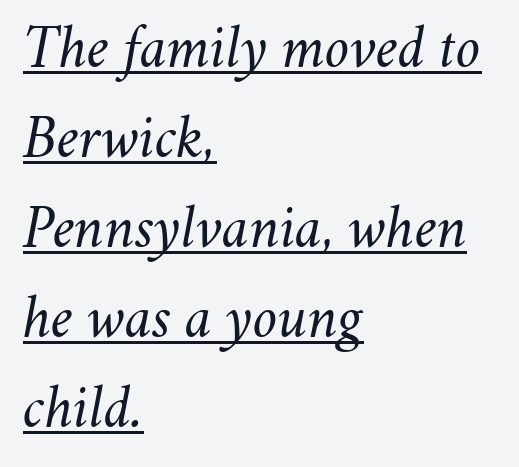
{"italic": "yes", "lean": "right", "slant_degrees": 11, "bold": "no", "weight": "regular", "width": "normal", "stroke_contrast": "medium", "x_height": "small", "monospaced": "no", "underline": "yes", "align": "left", "line_spacing": "normal", "line_spacing_ratio": 1.5, "letter_spacing": "normal", "letter_spacing_em": 0.0, "glyph_px": 60}
